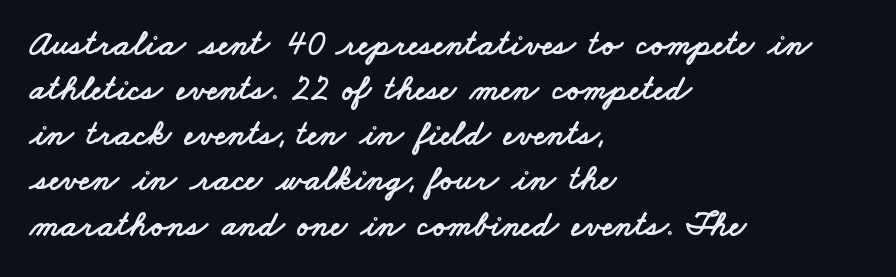
{"serif": "no", "width": "wide", "stroke_contrast": "low", "x_height": "small", "monospaced": "no", "underline": "no", "align": "left", "line_spacing": "normal", "line_spacing_ratio": 1.29, "letter_spacing": "normal", "letter_spacing_em": 0.0, "glyph_px": 35}
